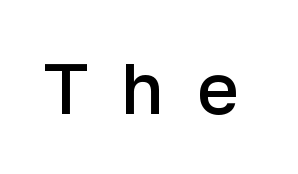
{"serif": "no", "italic": "no", "bold": "semi", "weight": "semibold", "width": "normal", "stroke_contrast": "low", "x_height": "medium", "monospaced": "no", "underline": "no", "letter_spacing": "wide", "letter_spacing_em": 0.46, "glyph_px": 71}
